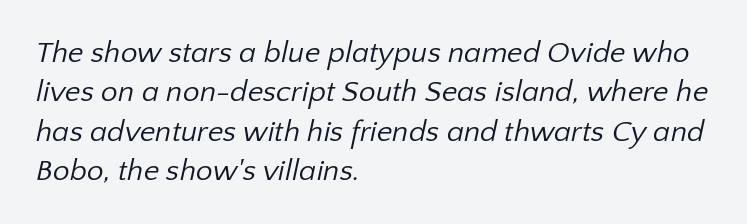
All the whitespace from short lines collects on the right. Stems and bowls with no extra thickness — not bold. The passage shown stacks its lines at a standard gap. Between one letter and the next there's only the usual sliver of space. Examine the stroke ends and you'll find no serifs.
